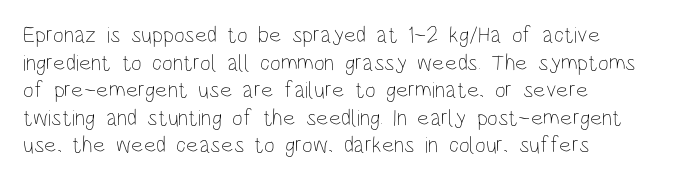
{"italic": "no", "bold": "no", "underline": "no", "align": "left", "line_spacing_ratio": 1.2, "letter_spacing": "normal", "letter_spacing_em": 0.0, "glyph_px": 23}
